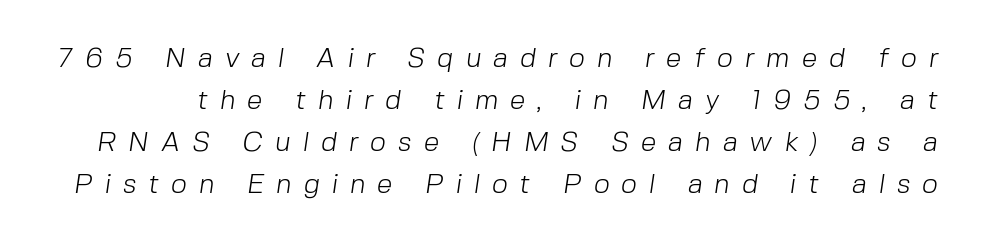
These lines have a slow, spaced-out rhythm from letter to letter. Compared with a typical body face, this is equally light or lighter still. Vertical spacing — default. These lines are composed in type without serifs.
